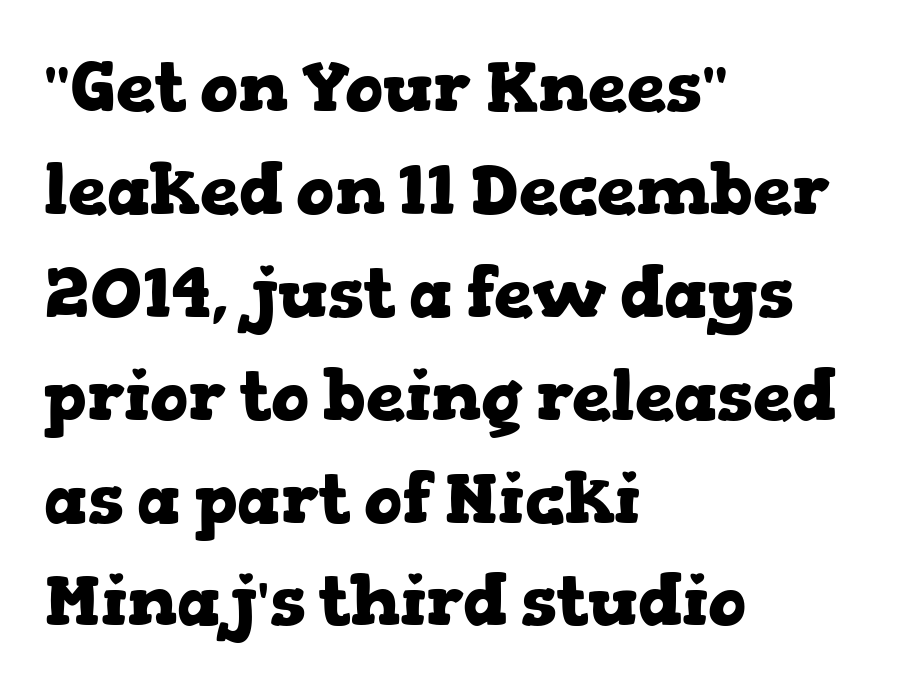
Q: Is the text bold? A: Yes.
Q: Is the text italic (slanted)? A: No, it is upright.
Q: Is the typeface a serif or a sans-serif typeface? A: Serif.
Q: Is the text underlined? A: No.
Q: How is the paragraph aligned? A: Left-aligned.
Q: Is the spacing between letters normal or unusually wide? A: Normal.
Q: Is the spacing between lines tight, normal or loose? A: Normal.
Q: Width (condensed, normal, or wide)? A: Wide.
Q: Stroke contrast? A: Low.
Q: x-height? A: Medium.
Q: Monospaced? A: No.
